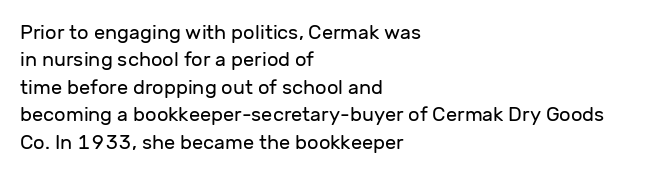
{"italic": "no", "bold": "no", "underline": "no", "align": "left", "line_spacing": "normal", "line_spacing_ratio": 1.37, "letter_spacing": "normal", "letter_spacing_em": 0.0, "glyph_px": 20}
